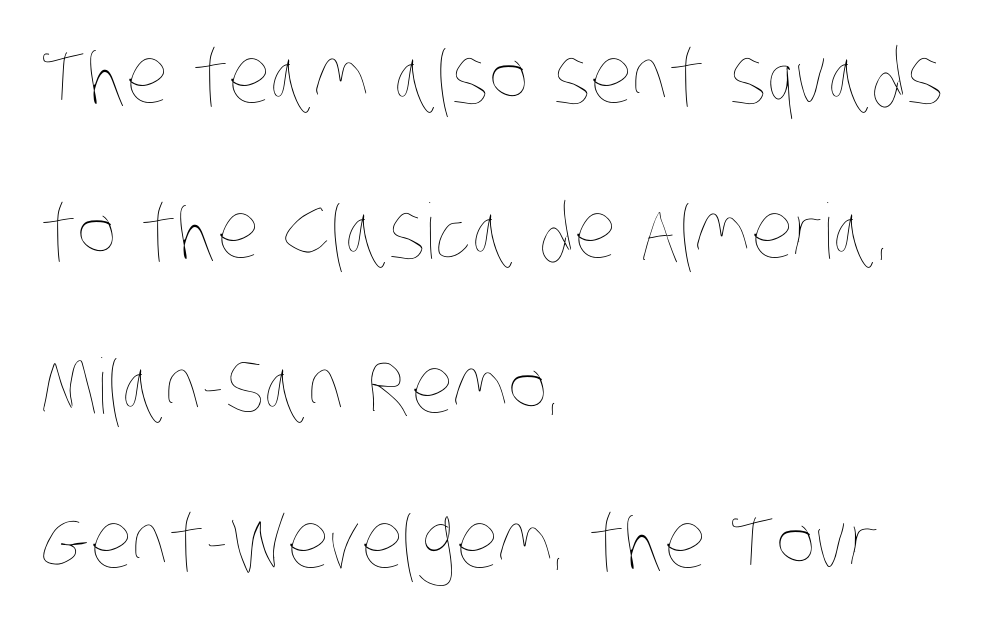
The image shows 76 px thin, condensed type; set left-aligned, loose line spacing (2.04x), normal letter spacing, not underlined; low stroke contrast and a large x-height.
